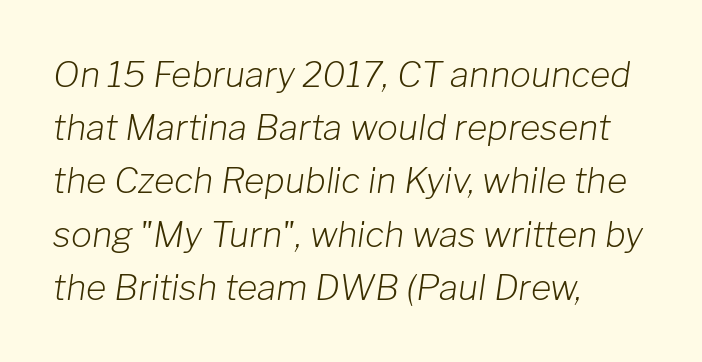
Each letter keeps its own natural width here, so spacing adapts to shape. These lines were composed using italics. Interline gaps are of average width in this sample. A light-to-regular cut is what we see here. Caption: standard tracking, unaltered. Line beginnings align vertically; line endings do not.
